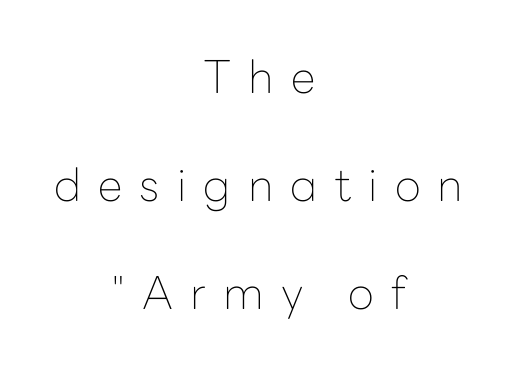
Q: Is the text bold? A: No.
Q: Is the text italic (slanted)? A: No, it is upright.
Q: Is the typeface a serif or a sans-serif typeface? A: Sans-serif.
Q: Is the text underlined? A: No.
Q: How is the paragraph aligned? A: Centered.
Q: Is the spacing between letters normal or unusually wide? A: Unusually wide.
Q: Is the spacing between lines tight, normal or loose? A: Loose.
Q: Width (condensed, normal, or wide)? A: Normal.
Q: Stroke contrast? A: Low.
Q: x-height? A: Medium.
Q: Monospaced? A: No.
